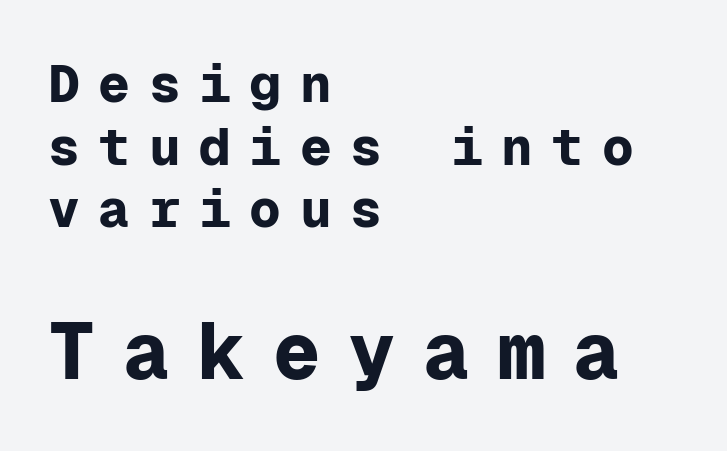
Honestly, the letter spacing is so wide it's the main thing you notice. Each glyph is drawn with heavy, bold strokes. The passage shown is typeset with a sans-serif family. Note: smaller setting up top, larger setting below.
